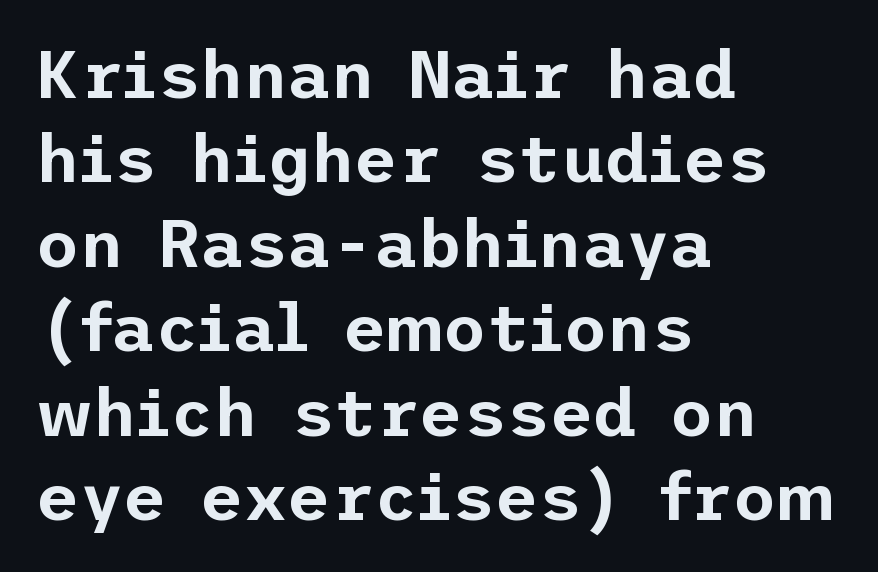
Q: Is the text italic (slanted)? A: No, it is upright.
Q: Is the typeface a serif or a sans-serif typeface? A: Sans-serif.
Q: Is the text underlined? A: No.
Q: How is the paragraph aligned? A: Left-aligned.
Q: Is the spacing between letters normal or unusually wide? A: Normal.
Q: Is the spacing between lines tight, normal or loose? A: Normal.
Q: Width (condensed, normal, or wide)? A: Normal.
Q: Stroke contrast? A: Low.
Q: x-height? A: Medium.
